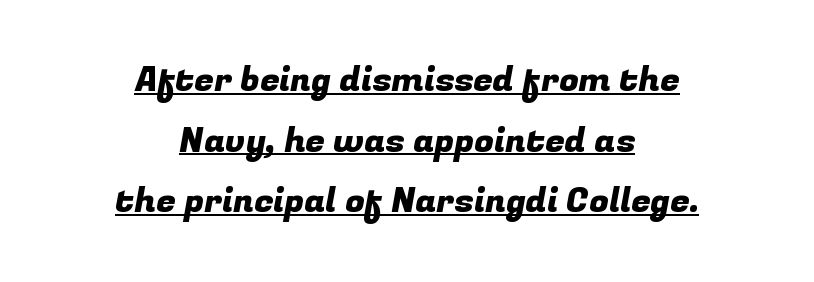
Notice how the passage keeps no hard edge, just a central spine. Observe the absence of serifs on each vertical stroke in this sample. Is this a fixed-width face? No — the glyphs have proportional, varying widths. Caption: standard tracking, unaltered. Like a heading marked for emphasis, these lines bear an underscore.
